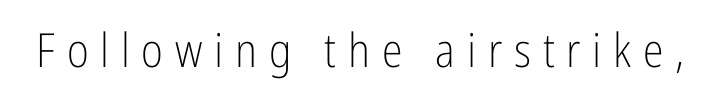
{"serif": "no", "italic": "no", "bold": "no", "weight": "light", "width": "condensed", "stroke_contrast": "low", "x_height": "medium", "monospaced": "no", "underline": "no", "letter_spacing": "wide", "letter_spacing_em": 0.25, "glyph_px": 47}
